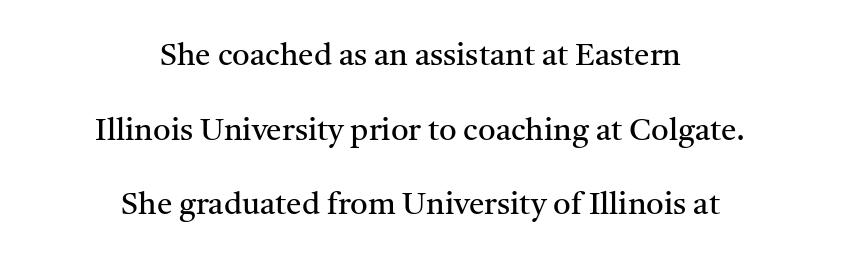
Q: Is the text bold? A: No.
Q: Is the text italic (slanted)? A: No, it is upright.
Q: Is the typeface a serif or a sans-serif typeface? A: Serif.
Q: Is the text underlined? A: No.
Q: How is the paragraph aligned? A: Centered.
Q: Is the spacing between letters normal or unusually wide? A: Normal.
Q: Is the spacing between lines tight, normal or loose? A: Loose.
Q: Width (condensed, normal, or wide)? A: Normal.
Q: Stroke contrast? A: Medium.
Q: x-height? A: Medium.
Q: Monospaced? A: No.
